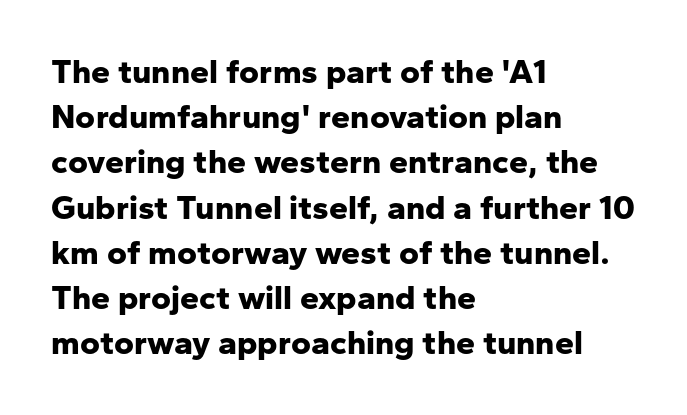
The image shows 34 px bold sans-serif type, upright; set left-aligned, normal line spacing (1.33x), normal letter spacing, not underlined; low stroke contrast and a medium x-height.
